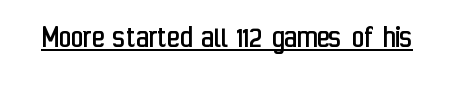
Counters stay open thanks to moderate or lighter strokes. Every word sits above its own underline. Grotesque or geometric, the face here clearly has no serifs. Do the characters align in a grid? No, the font is proportional.
